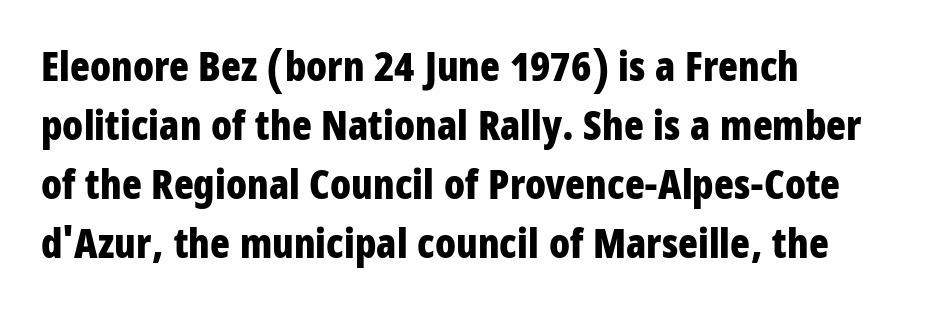
The image shows 41 px bold, condensed sans-serif type, upright; set left-aligned, normal line spacing (1.44x), normal letter spacing, not underlined; low stroke contrast and a large x-height.
